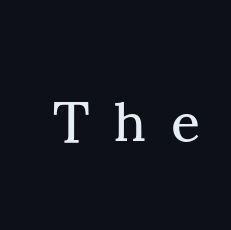
The zone under the glyphs is completely vacant. Italic: no, the glyphs are upright roman. The strokes are not fattened; the text isn't bold. Tracking value appears strongly positive — letters spread wide.
